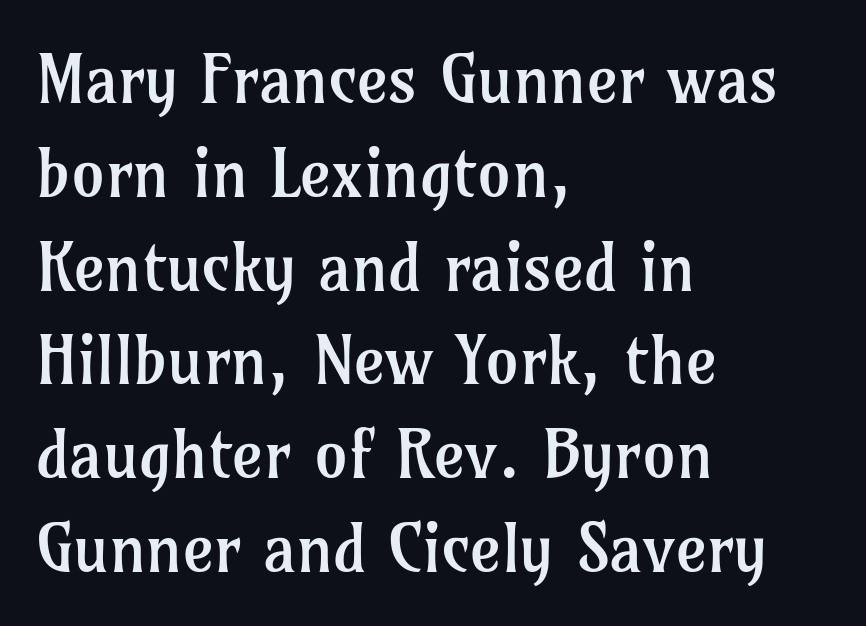
{"serif": "yes", "italic": "no", "bold": "no", "weight": "regular", "width": "normal", "stroke_contrast": "low", "x_height": "medium", "monospaced": "no", "underline": "no", "align": "left", "line_spacing": "normal", "line_spacing_ratio": 1.4, "letter_spacing": "normal", "letter_spacing_em": 0.0, "glyph_px": 67}
